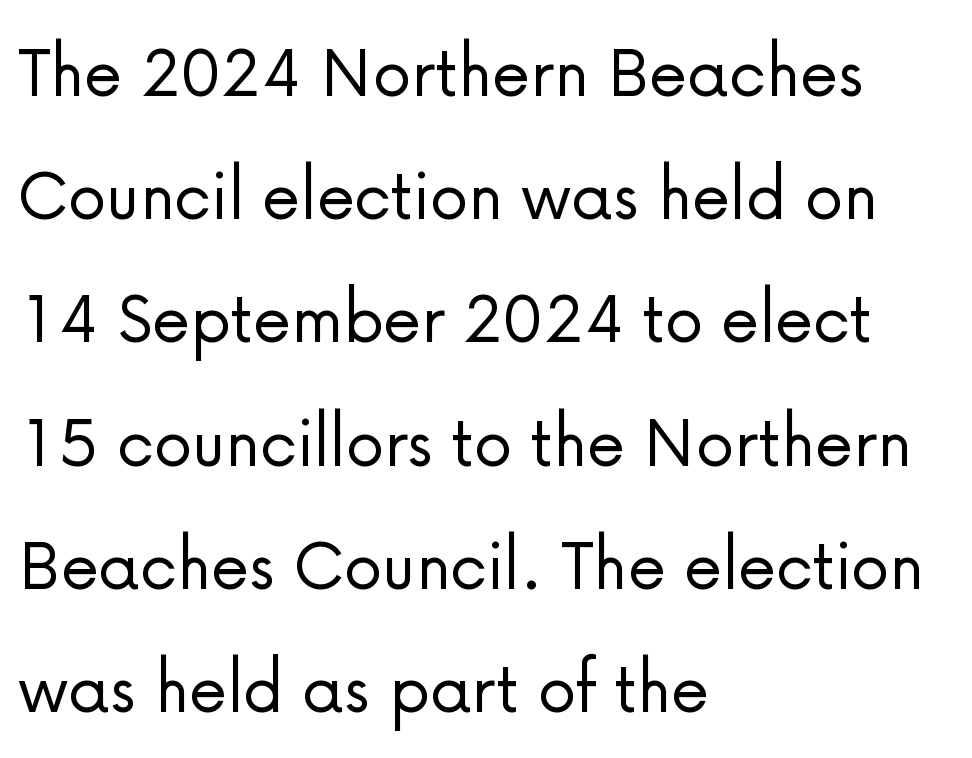
{"serif": "no", "italic": "no", "bold": "no", "weight": "light", "width": "normal", "stroke_contrast": "low", "x_height": "medium", "monospaced": "no", "underline": "no", "align": "left", "line_spacing": "normal", "line_spacing_ratio": 1.58, "letter_spacing": "normal", "letter_spacing_em": 0.0, "glyph_px": 78}
